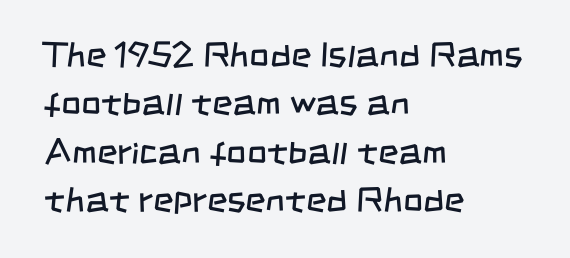
Q: Is the text bold? A: No.
Q: Is the typeface a serif or a sans-serif typeface? A: Sans-serif.
Q: Is the text underlined? A: No.
Q: How is the paragraph aligned? A: Left-aligned.
Q: Is the spacing between letters normal or unusually wide? A: Normal.
Q: Is the spacing between lines tight, normal or loose? A: Normal.
Q: Width (condensed, normal, or wide)? A: Condensed.
Q: Stroke contrast? A: Low.
Q: x-height? A: Large.
Q: Monospaced? A: No.
